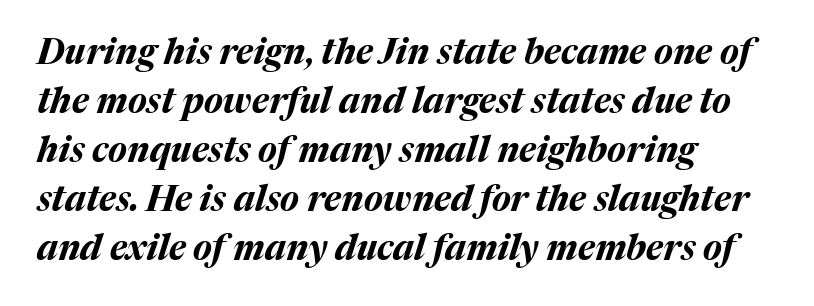
Compared with typical paragraphs, the rows here are spaced about the same. The tracking reads as untouched default to a designer's eye. This rendering uses left alignment, leaving the right contour irregular. You could not count columns in this text — the font is proportionally spaced. The text carries the slant typical of an italic or oblique font.
